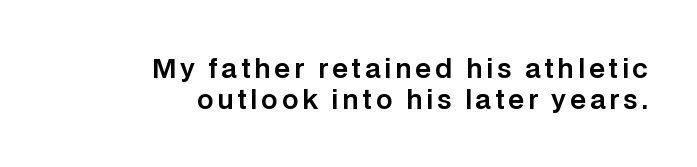
{"italic": "no", "underline": "no", "align": "right", "line_spacing_ratio": 1.21, "glyph_px": 26}
